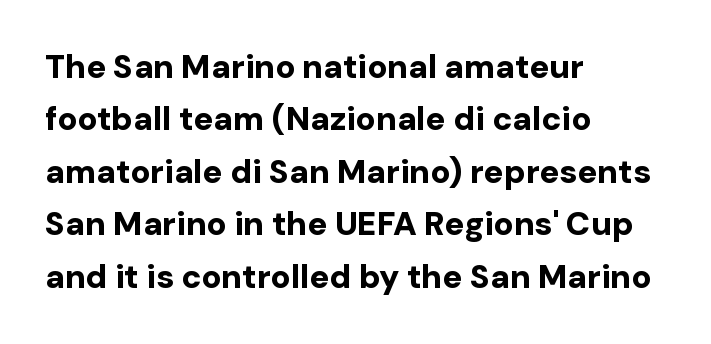
The image shows 33 px bold sans-serif type, upright; set left-aligned, normal line spacing (1.59x), normal letter spacing, not underlined; low stroke contrast and a medium x-height.
